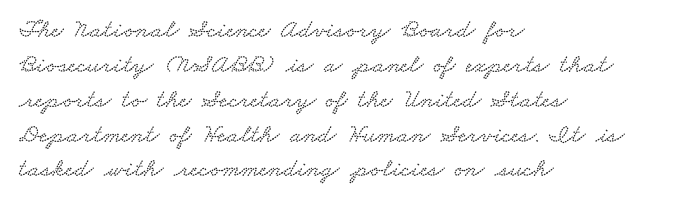
{"underline": "no", "align": "left", "line_spacing": "normal", "line_spacing_ratio": 1.34, "letter_spacing": "normal", "letter_spacing_em": 0.0, "glyph_px": 26}
